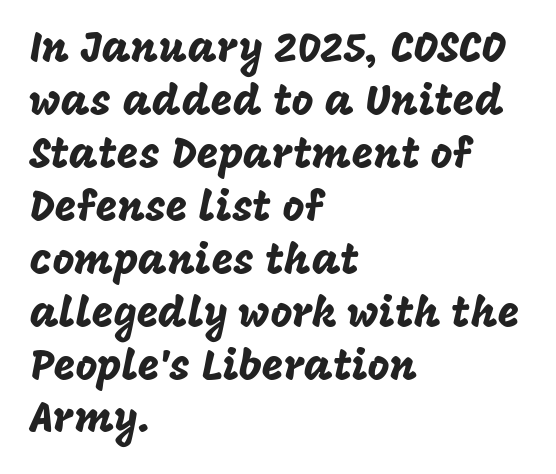
The image shows 42 px sans-serif type; set left-aligned, normal line spacing (1.26x), normal letter spacing, not underlined; low stroke contrast and a large x-height.
